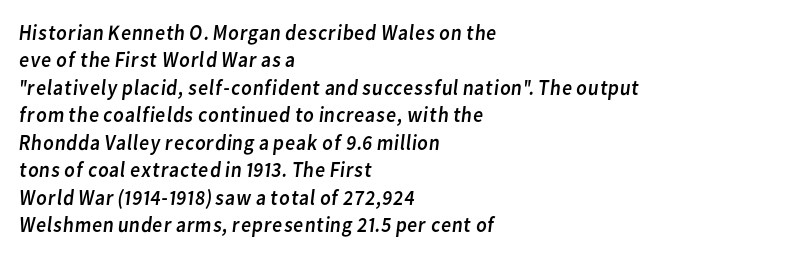
{"bold": "no", "underline": "no", "align": "left", "line_spacing": "normal", "line_spacing_ratio": 1.25, "letter_spacing": "normal", "letter_spacing_em": 0.0, "glyph_px": 22}
